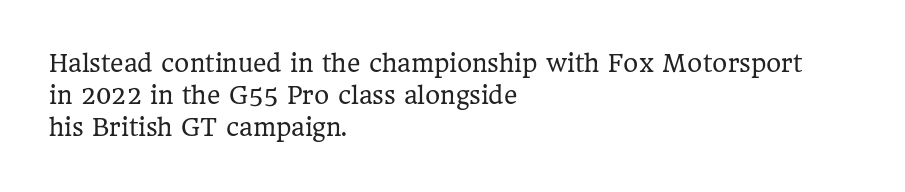
The image shows 23 px text type, upright; set left-aligned, normal line spacing (1.4x), normal letter spacing, not underlined.
